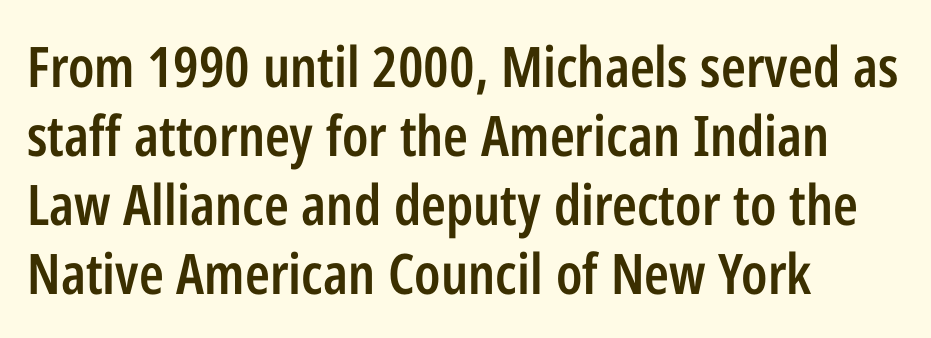
The rendering keeps characters at their native spacing. Lines of text with bare space underneath. Layout note: lines flush left. The strokes are fattened partway — semibold, not bold. Is this a fixed-width face? No — the glyphs have proportional, varying widths. Tall strokes in this sample are plumb rather than angled.
